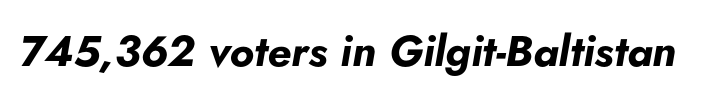
Q: Is the text bold? A: Yes.
Q: Is the text italic (slanted)? A: Yes, it leans right by about 5 degrees.
Q: Is the text underlined? A: No.
Q: Is the spacing between letters normal or unusually wide? A: Normal.
Q: Width (condensed, normal, or wide)? A: Normal.
Q: Stroke contrast? A: Low.
Q: x-height? A: Small.
Q: Monospaced? A: No.
